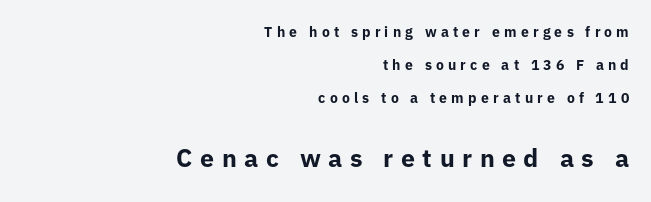
Q: Is the text bold? A: Yes.
Q: Is the text italic (slanted)? A: No, it is upright.
Q: Is the text underlined? A: No.
Q: How is the paragraph aligned? A: Right-aligned.
Q: Is the spacing between letters normal or unusually wide? A: Unusually wide.
Q: Is the spacing between lines tight, normal or loose? A: Loose.
Q: Which block of text is set in a larger size, the first (top) or the second (bottom)? A: The second (bottom) one.
